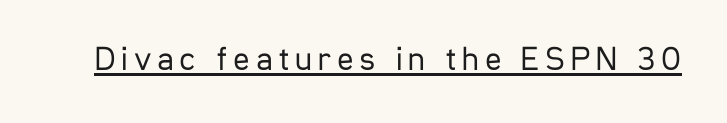
Q: Is the text bold? A: No.
Q: Is the text italic (slanted)? A: No, it is upright.
Q: Is the typeface a serif or a sans-serif typeface? A: Sans-serif.
Q: Is the text underlined? A: Yes.
Q: Width (condensed, normal, or wide)? A: Condensed.
Q: Stroke contrast? A: Low.
Q: x-height? A: Medium.
Q: Monospaced? A: No.
